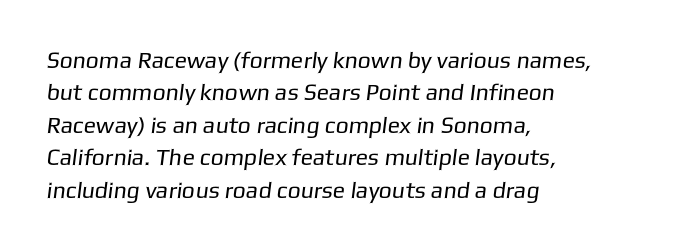
Successive baselines arrive at the customary interval. Standard letterfit; no display-style spreading of the glyphs. Any mark beneath the type? The region is blank. Every row of glyphs begins at an identical x-position on the left. The weight tops out at a normal text grade.
